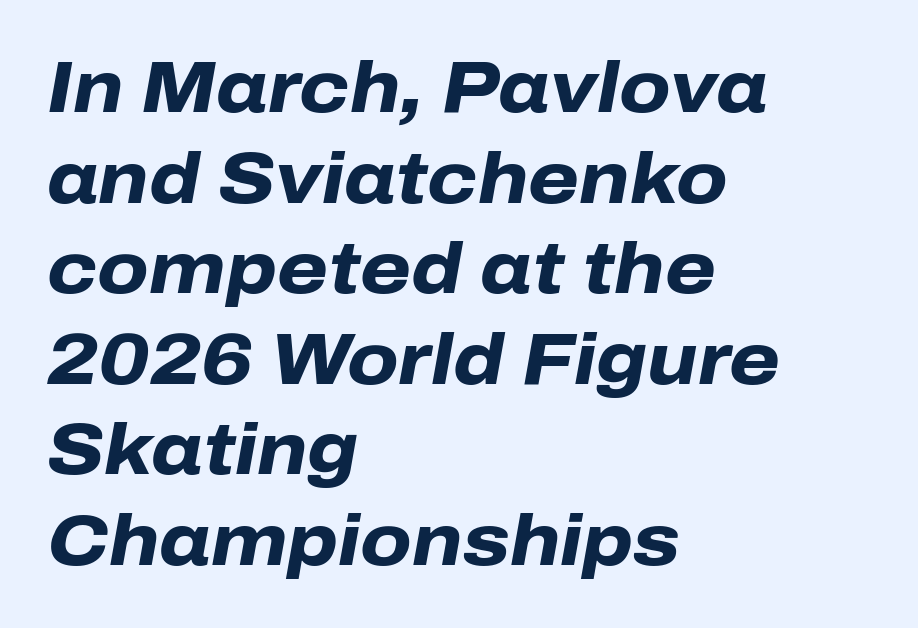
{"italic": "yes", "lean": "right", "slant_degrees": 10, "bold": "yes", "weight": "heavy", "width": "normal", "stroke_contrast": "low", "x_height": "medium", "monospaced": "no", "underline": "no", "align": "left", "line_spacing_ratio": 1.24, "letter_spacing": "normal", "letter_spacing_em": 0.0, "glyph_px": 73}
